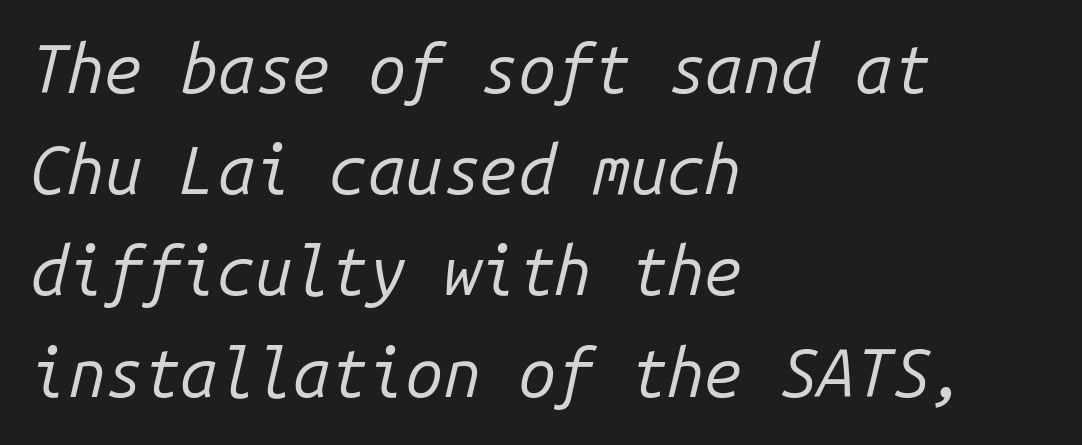
{"italic": "yes", "lean": "right", "slant_degrees": 14, "bold": "no", "weight": "regular", "width": "normal", "stroke_contrast": "low", "x_height": "medium", "monospaced": "yes", "underline": "no", "align": "left", "line_spacing": "normal", "line_spacing_ratio": 1.51, "letter_spacing": "normal", "letter_spacing_em": 0.0, "glyph_px": 67}
